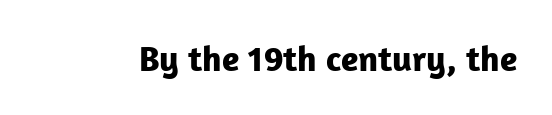
The image shows 36 px bold sans-serif type, upright; set normal letter spacing, not underlined; low stroke contrast and a medium x-height.
